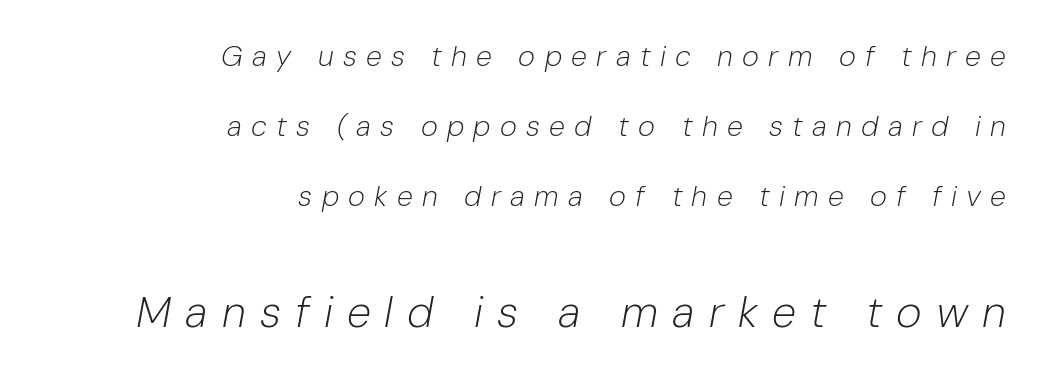
{"italic": "yes", "lean": "right", "slant_degrees": 10, "bold": "no", "weight": "light", "width": "normal", "stroke_contrast": "low", "x_height": "medium", "monospaced": "no", "underline": "no", "align": "right", "line_spacing": "loose", "line_spacing_ratio": 2.42, "letter_spacing": "wide", "letter_spacing_em": 0.32, "larger_block": "second", "size_ratio": 1.52, "glyph_px": 44}
